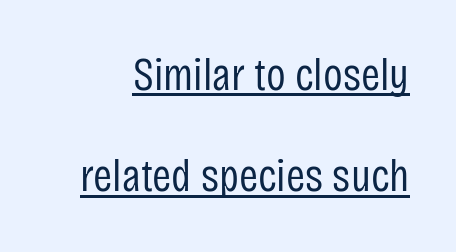
The lettering stays uniformly vertical, giving the passage a roman look. Font category for this specimen: sans-serif. In terms of leading, this rendering errs on the spacious side. The typeface has the unassuming heft of standard copy or less. Looks like regular typesetting: each glyph gets only the width it needs.
